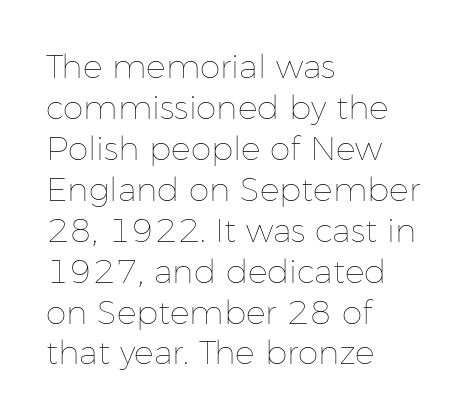
The image shows 33 px thin type, upright; set left-aligned, line spacing 1.24x, normal letter spacing, not underlined; low stroke contrast and a medium x-height.
